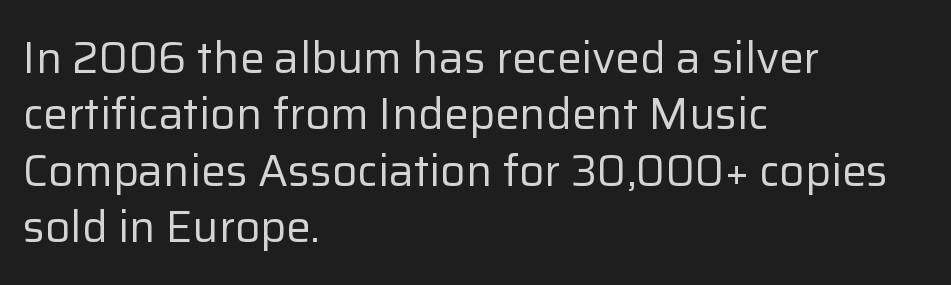
{"serif": "no", "italic": "no", "bold": "no", "weight": "regular", "width": "normal", "stroke_contrast": "low", "x_height": "medium", "monospaced": "no", "underline": "no", "align": "left", "line_spacing": "normal", "line_spacing_ratio": 1.28, "letter_spacing": "normal", "letter_spacing_em": 0.0, "glyph_px": 44}
